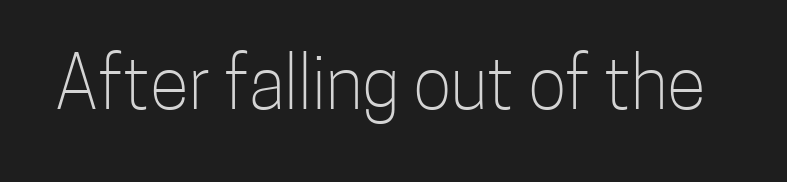
No extra tracking has been applied to these lines. Letters have the restrained weight of plain body copy at most. A roman cut, with each character standing at attention. Think of a printed novel: that variable character pitch is what you see here.
